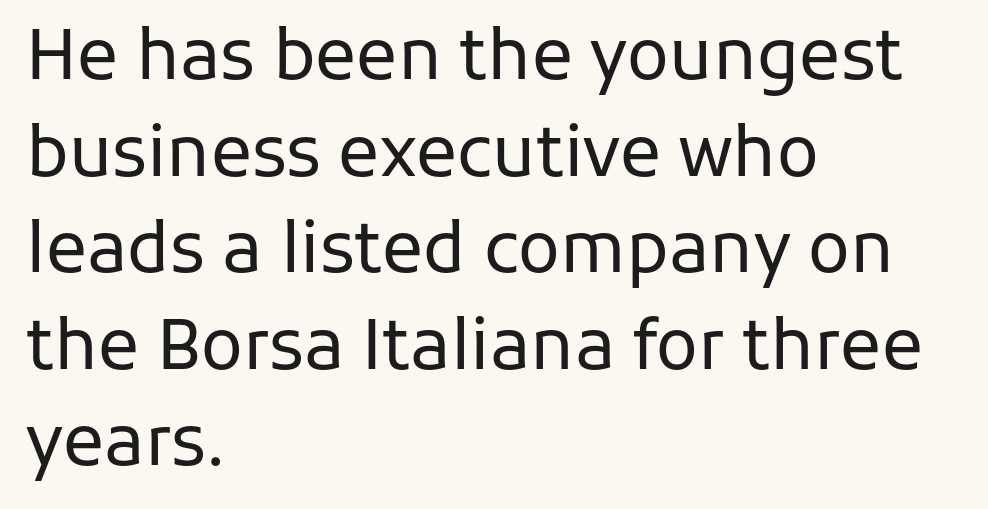
What's the leading like? Ordinary, nothing unusual. The font family rendered here belongs to the sans-serif group. The space beneath each line is pristine and unruled. The characters are drawn with everyday or finer stroke widths. The tracking reads as untouched default to a designer's eye. This sample has the flowing, uneven cadence of proportional lettering.
